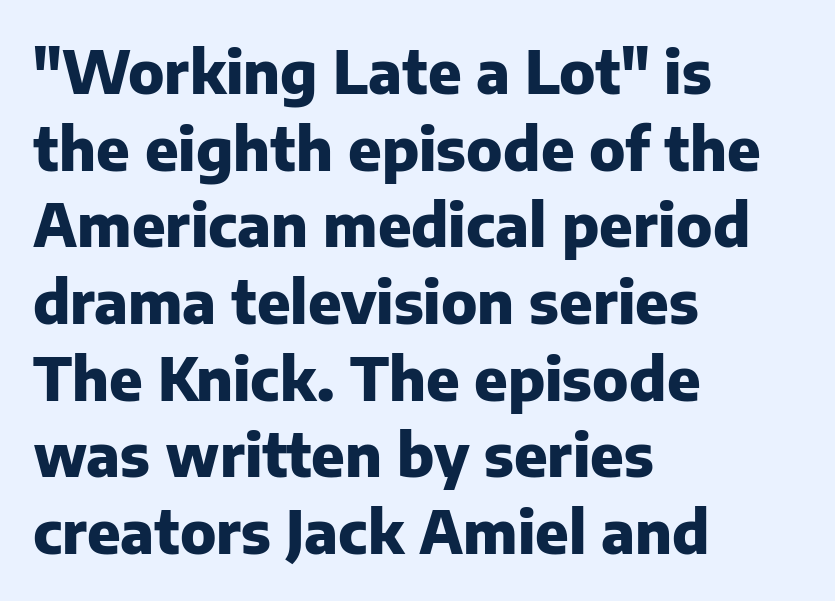
The image shows 59 px heavy sans-serif type, upright; set left-aligned, normal line spacing (1.3x), normal letter spacing, not underlined; low stroke contrast and a medium x-height.
